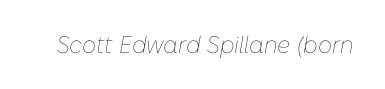
The axis of the letterforms is tilted away from vertical. The tracking reads as untouched default to a designer's eye. Unmarked baselines from the first word to the last. The cut favours lightness, reaching ordinary text weight at its darkest.
